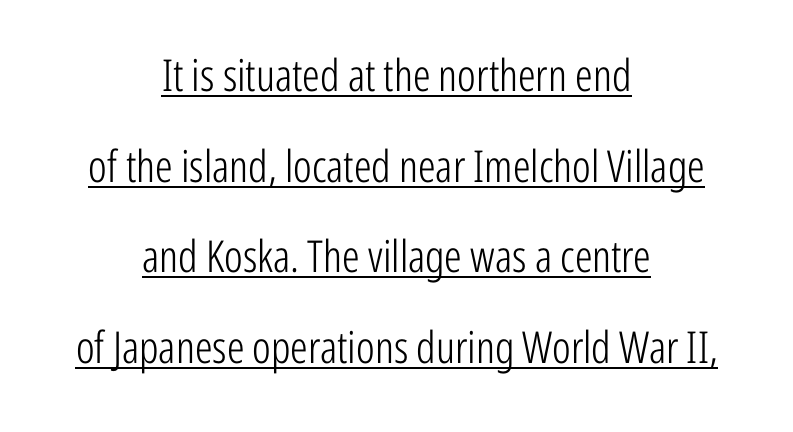
The image shows 44 px light, condensed sans-serif type, upright; set centered, loose line spacing (2.06x), normal letter spacing, underlined; low stroke contrast and a medium x-height.
